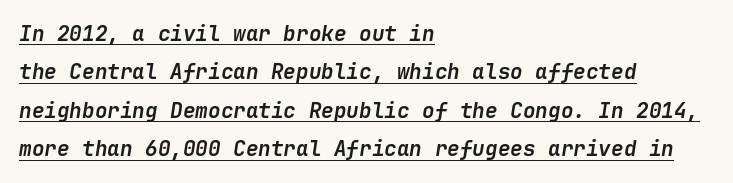
The image shows 21 px bold type, italic (leaning right); set left-aligned, line spacing 1.83x, normal letter spacing, underlined.
